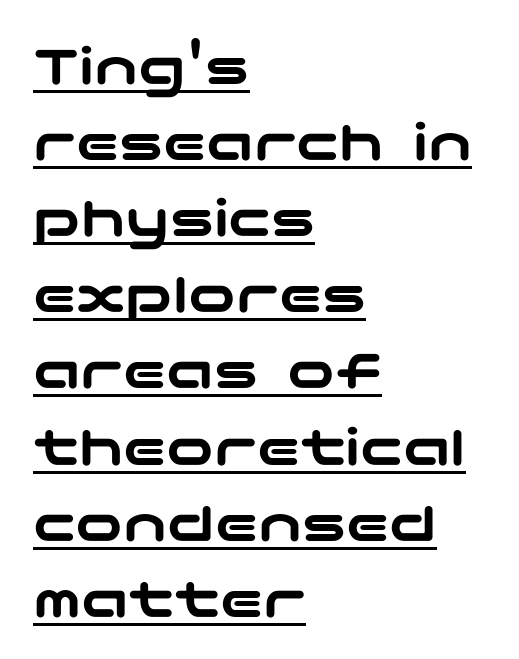
Q: Is the text italic (slanted)? A: No, it is upright.
Q: Is the typeface a serif or a sans-serif typeface? A: Sans-serif.
Q: Is the text underlined? A: Yes.
Q: How is the paragraph aligned? A: Left-aligned.
Q: Is the spacing between letters normal or unusually wide? A: Normal.
Q: Is the spacing between lines tight, normal or loose? A: Normal.
Q: Width (condensed, normal, or wide)? A: Wide.
Q: Stroke contrast? A: Low.
Q: x-height? A: Medium.
